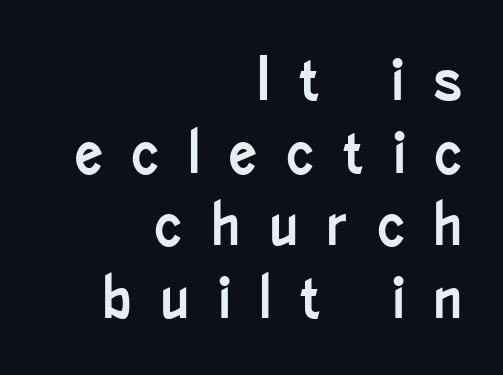
The image shows 61 px condensed sans-serif type, upright; set right-aligned, line spacing 1.19x, unusually wide letter spacing (+0.49 em), not underlined; low stroke contrast and a small x-height.
